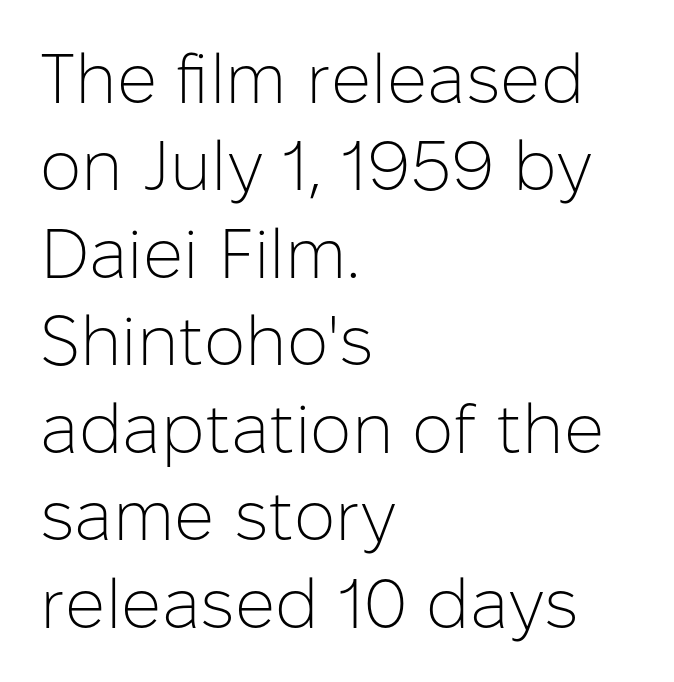
{"serif": "no", "italic": "no", "bold": "no", "weight": "light", "width": "normal", "stroke_contrast": "low", "x_height": "medium", "monospaced": "no", "underline": "no", "align": "left", "line_spacing": "normal", "line_spacing_ratio": 1.25, "letter_spacing": "normal", "letter_spacing_em": 0.0, "glyph_px": 70}
